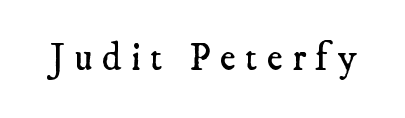
Q: Is the text bold? A: No.
Q: Is the typeface a serif or a sans-serif typeface? A: Serif.
Q: Is the text underlined? A: No.
Q: Is the spacing between letters normal or unusually wide? A: Unusually wide.
Q: Width (condensed, normal, or wide)? A: Normal.
Q: Stroke contrast? A: Low.
Q: x-height? A: Small.
Q: Monospaced? A: No.
